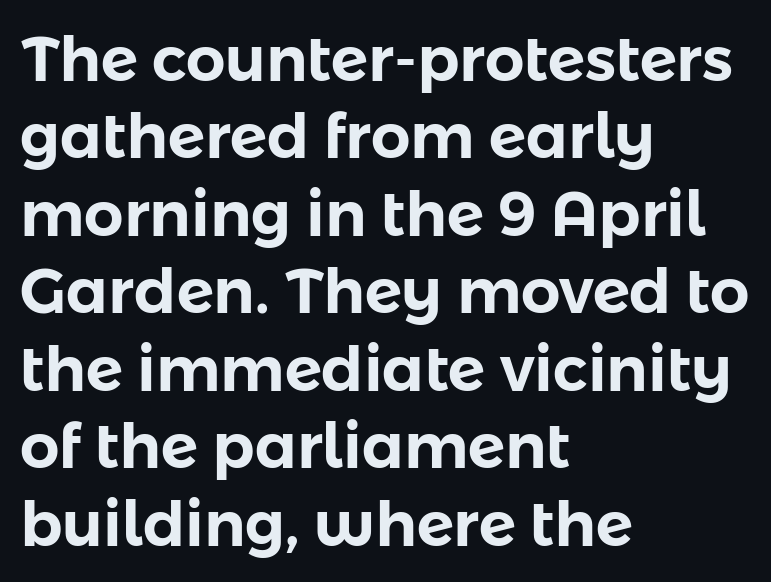
{"serif": "no", "italic": "no", "width": "normal", "stroke_contrast": "low", "x_height": "medium", "monospaced": "no", "underline": "no", "align": "left", "line_spacing": "normal", "line_spacing_ratio": 1.25, "letter_spacing": "normal", "letter_spacing_em": 0.0, "glyph_px": 62}
